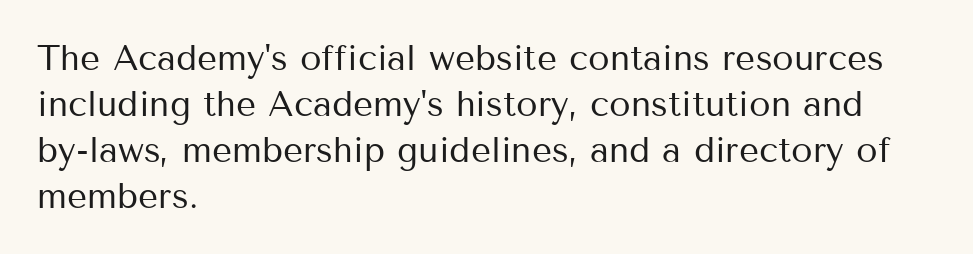
Q: Is the text bold? A: No.
Q: Is the text italic (slanted)? A: No, it is upright.
Q: Is the typeface a serif or a sans-serif typeface? A: Sans-serif.
Q: Is the text underlined? A: No.
Q: How is the paragraph aligned? A: Left-aligned.
Q: Is the spacing between letters normal or unusually wide? A: Normal.
Q: Is the spacing between lines tight, normal or loose? A: Normal.
Q: Width (condensed, normal, or wide)? A: Normal.
Q: Stroke contrast? A: Medium.
Q: x-height? A: Medium.
Q: Monospaced? A: No.
